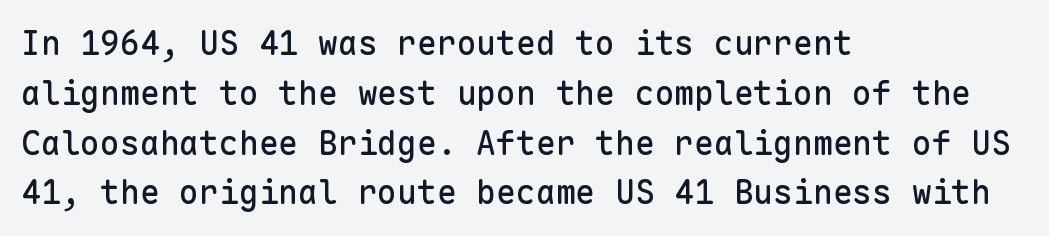
The image shows 33 px sans-serif type, upright, monospaced; set left-aligned, normal line spacing (1.51x), normal letter spacing, not underlined; low stroke contrast and a medium x-height.
